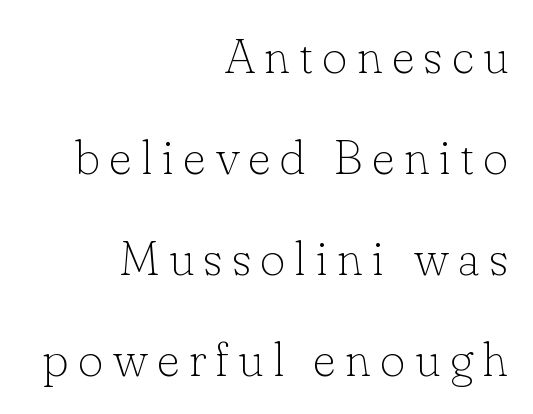
Q: Is the text bold? A: No.
Q: Is the text italic (slanted)? A: No, it is upright.
Q: Is the typeface a serif or a sans-serif typeface? A: Serif.
Q: Is the text underlined? A: No.
Q: How is the paragraph aligned? A: Right-aligned.
Q: Is the spacing between lines tight, normal or loose? A: Loose.
Q: Width (condensed, normal, or wide)? A: Normal.
Q: Stroke contrast? A: Low.
Q: x-height? A: Small.
Q: Monospaced? A: No.
